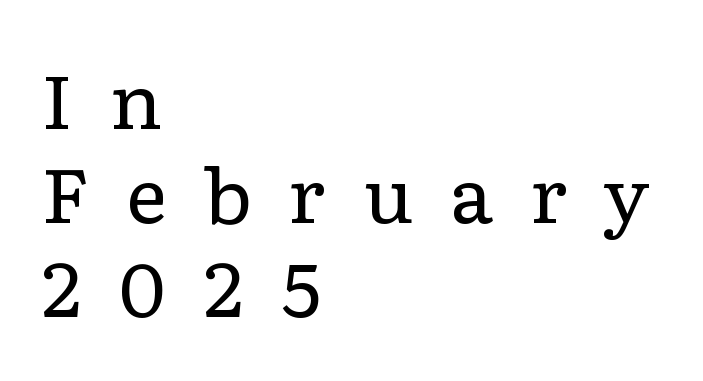
If you measured baseline to baseline, you'd find a middling distance. Underlining? Definitely not there. In terms of posture, this sample is upright. This reads as an unemphasized weight, regular at the heaviest. Proportional: the letters do not fall into vertical columns.
